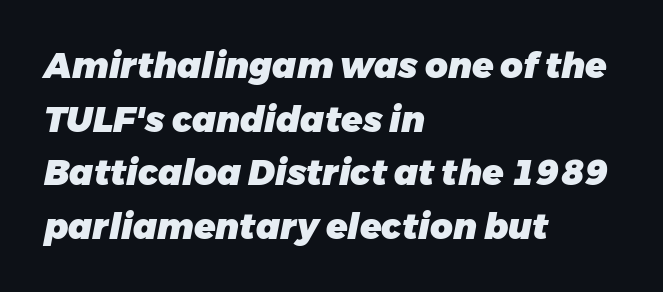
{"italic": "yes", "lean": "right", "slant_degrees": 11, "bold": "yes", "weight": "heavy", "width": "normal", "stroke_contrast": "low", "x_height": "medium", "monospaced": "no", "underline": "no", "align": "left", "line_spacing": "normal", "line_spacing_ratio": 1.53, "letter_spacing": "normal", "letter_spacing_em": 0.0, "glyph_px": 35}
